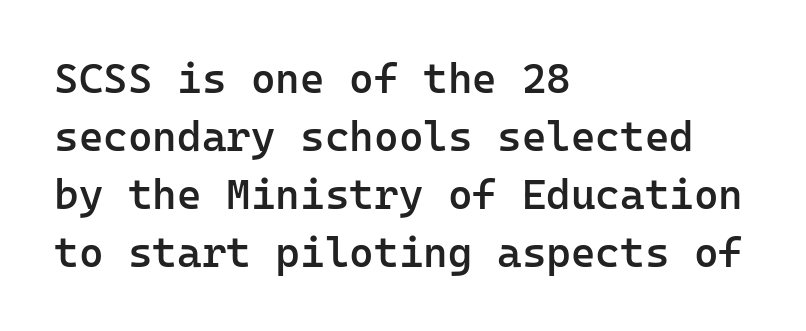
Q: Is the text bold? A: Semi-bold.
Q: Is the text italic (slanted)? A: No, it is upright.
Q: Is the typeface a serif or a sans-serif typeface? A: Sans-serif.
Q: Is the text underlined? A: No.
Q: How is the paragraph aligned? A: Left-aligned.
Q: Is the spacing between letters normal or unusually wide? A: Normal.
Q: Is the spacing between lines tight, normal or loose? A: Normal.
Q: Width (condensed, normal, or wide)? A: Normal.
Q: Stroke contrast? A: Low.
Q: x-height? A: Medium.
Q: Monospaced? A: Yes.
